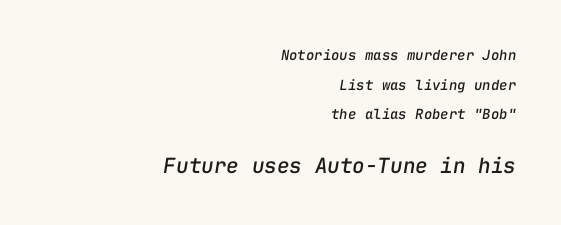
Q: Is the text italic (slanted)? A: Yes, it leans right by about 9 degrees.
Q: Is the text underlined? A: No.
Q: How is the paragraph aligned? A: Right-aligned.
Q: Is the spacing between letters normal or unusually wide? A: Normal.
Q: Is the spacing between lines tight, normal or loose? A: Loose.
Q: Which block of text is set in a larger size, the first (top) or the second (bottom)? A: The second (bottom) one.
